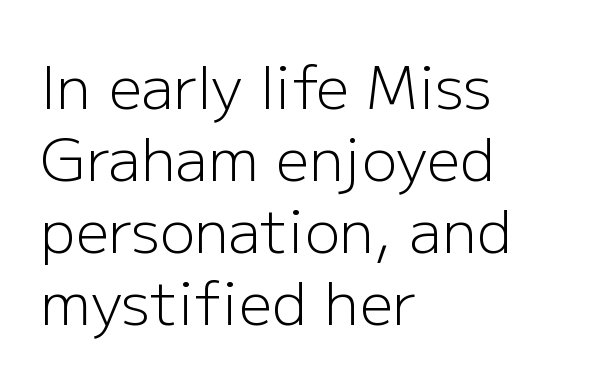
Q: Is the text bold? A: No.
Q: Is the text italic (slanted)? A: No, it is upright.
Q: Is the typeface a serif or a sans-serif typeface? A: Sans-serif.
Q: Is the text underlined? A: No.
Q: How is the paragraph aligned? A: Left-aligned.
Q: Is the spacing between letters normal or unusually wide? A: Normal.
Q: Width (condensed, normal, or wide)? A: Normal.
Q: Stroke contrast? A: Low.
Q: x-height? A: Medium.
Q: Monospaced? A: No.
